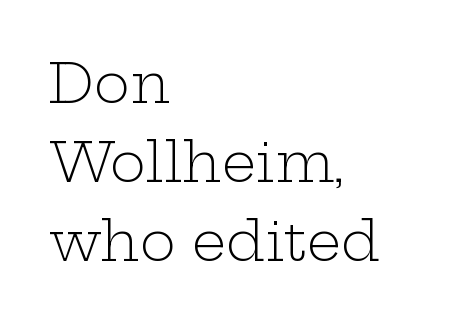
The image shows 54 px light, wide serif type, upright; set left-aligned, normal line spacing (1.46x), normal letter spacing, not underlined; low stroke contrast and a medium x-height.
